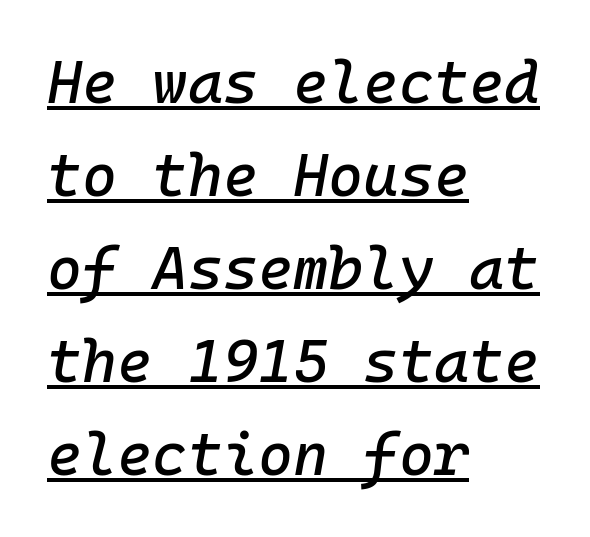
Q: Is the text italic (slanted)? A: Yes, it leans right by about 10 degrees.
Q: Is the text underlined? A: Yes.
Q: How is the paragraph aligned? A: Left-aligned.
Q: Is the spacing between letters normal or unusually wide? A: Normal.
Q: Is the spacing between lines tight, normal or loose? A: Normal.
Q: Width (condensed, normal, or wide)? A: Normal.
Q: Stroke contrast? A: Low.
Q: x-height? A: Medium.
Q: Monospaced? A: Yes.
